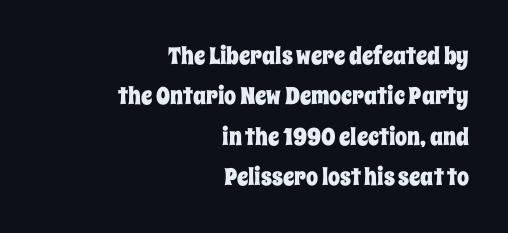
The image shows 24 px text type, upright; set right-aligned, normal line spacing (1.68x), normal letter spacing, not underlined.
